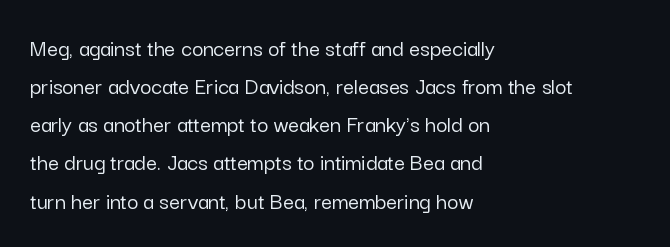
{"italic": "no", "underline": "no", "align": "left", "line_spacing": "normal", "line_spacing_ratio": 1.59, "letter_spacing": "normal", "letter_spacing_em": 0.0, "glyph_px": 24}
